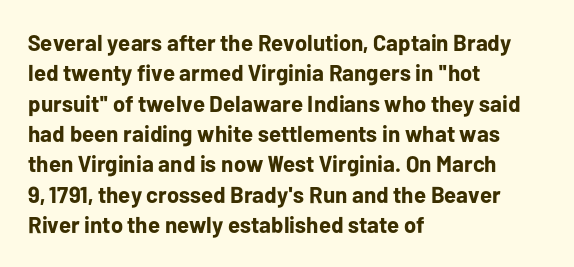
Each word holds together tightly as a unit, with standard inter-letter gaps. Typeset ragged right — the left edge is the straight one. Has an underline been added? It has not. The passage shown stacks its lines at a standard gap. A typesetter would mark this as roman, not italic. The passage shown is emphatically bold.
